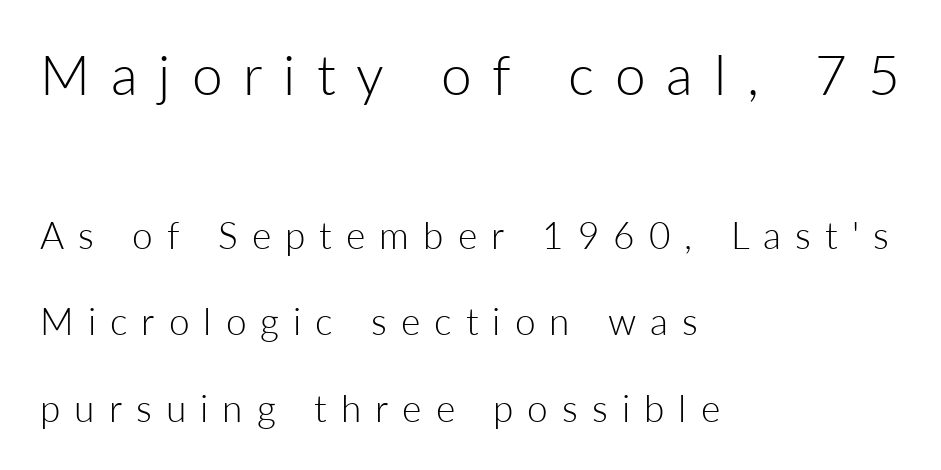
Size contrast runs from large at the top to small at the bottom. The space beneath each line is pristine and unruled. No extra ink here — the face is not bold. Compared with a centered layout, this one pins lines to the left instead.
